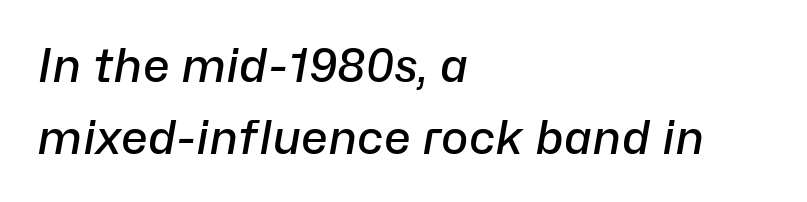
Q: Is the text bold? A: Semi-bold.
Q: Is the text italic (slanted)? A: Yes, it leans right by about 10 degrees.
Q: Is the text underlined? A: No.
Q: How is the paragraph aligned? A: Left-aligned.
Q: Is the spacing between letters normal or unusually wide? A: Normal.
Q: Is the spacing between lines tight, normal or loose? A: Normal.
Q: Width (condensed, normal, or wide)? A: Normal.
Q: Stroke contrast? A: Low.
Q: x-height? A: Medium.
Q: Monospaced? A: No.
